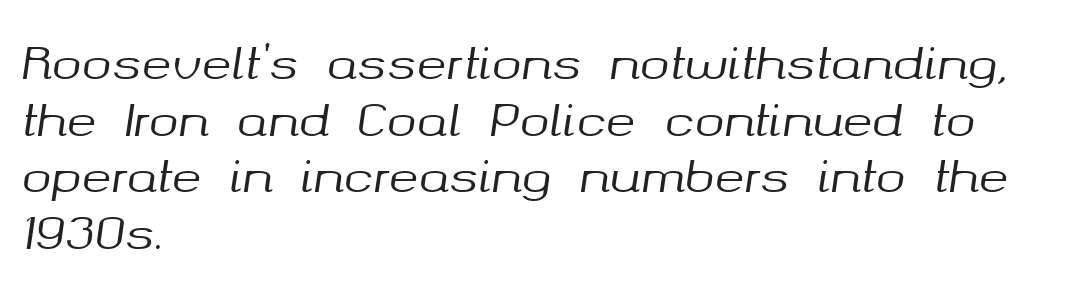
Q: Is the text italic (slanted)? A: Yes, it leans right by about 8 degrees.
Q: Is the text underlined? A: No.
Q: How is the paragraph aligned? A: Left-aligned.
Q: Is the spacing between letters normal or unusually wide? A: Normal.
Q: Is the spacing between lines tight, normal or loose? A: Normal.
Q: Width (condensed, normal, or wide)? A: Normal.
Q: Stroke contrast? A: Medium.
Q: x-height? A: Medium.
Q: Monospaced? A: No.
